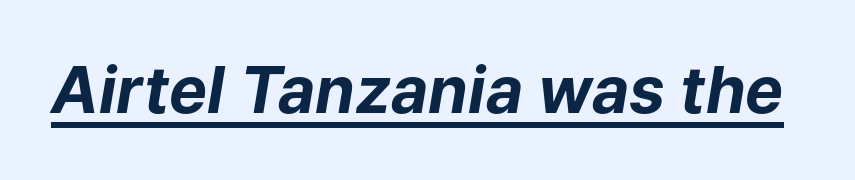
The image shows 64 px bold type, italic (leaning right); set normal letter spacing, underlined; low stroke contrast and a medium x-height.
